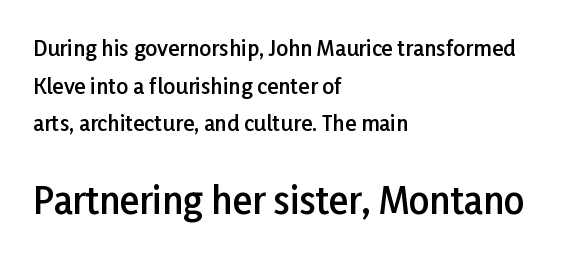
Q: Is the text bold? A: Semi-bold.
Q: Is the text italic (slanted)? A: No, it is upright.
Q: Is the typeface a serif or a sans-serif typeface? A: Sans-serif.
Q: Is the text underlined? A: No.
Q: How is the paragraph aligned? A: Left-aligned.
Q: Is the spacing between letters normal or unusually wide? A: Normal.
Q: Which block of text is set in a larger size, the first (top) or the second (bottom)? A: The second (bottom) one.
Q: Width (condensed, normal, or wide)? A: Normal.
Q: Stroke contrast? A: Low.
Q: x-height? A: Medium.
Q: Monospaced? A: No.
